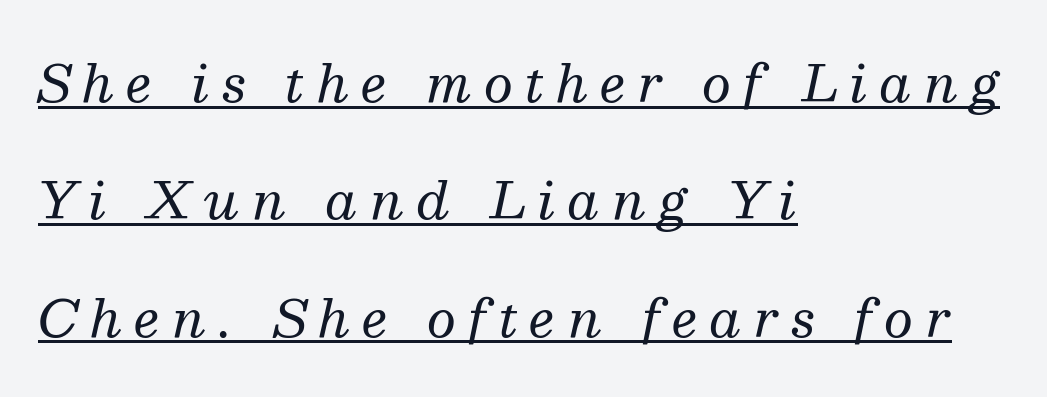
{"serif": "yes", "italic": "yes", "lean": "right", "slant_degrees": 13, "bold": "no", "weight": "regular", "width": "normal", "stroke_contrast": "medium", "x_height": "medium", "monospaced": "no", "underline": "yes", "align": "left", "line_spacing": "loose", "line_spacing_ratio": 2.3, "letter_spacing": "wide", "letter_spacing_em": 0.24, "glyph_px": 51}
